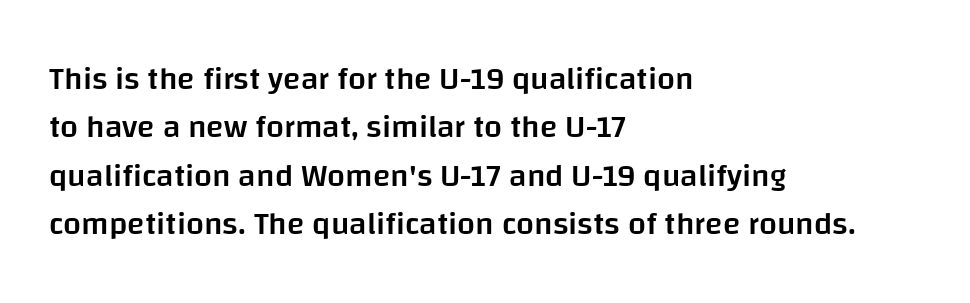
The glyphs have the mass of a demibold cut, below bold. Does the type have serifs? No, each stem ends abruptly. Looks like regular typesetting: each glyph gets only the width it needs. Lines of text with bare space underneath.
